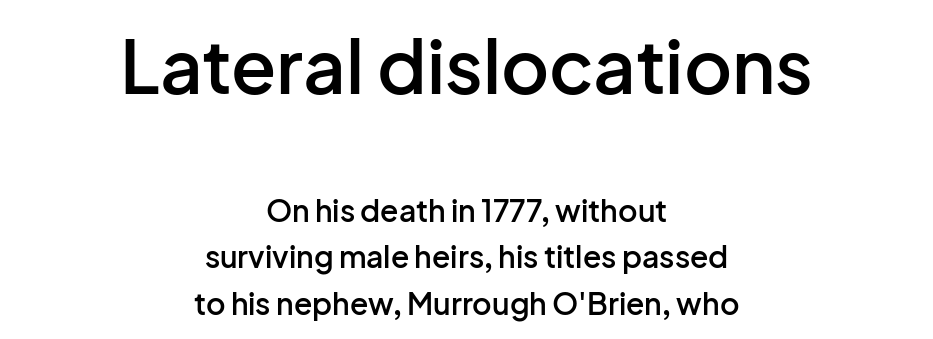
Q: Is the text bold? A: Semi-bold.
Q: Is the text italic (slanted)? A: No, it is upright.
Q: Is the typeface a serif or a sans-serif typeface? A: Sans-serif.
Q: Is the text underlined? A: No.
Q: How is the paragraph aligned? A: Centered.
Q: Is the spacing between letters normal or unusually wide? A: Normal.
Q: Is the spacing between lines tight, normal or loose? A: Normal.
Q: Which block of text is set in a larger size, the first (top) or the second (bottom)? A: The first (top) one.
Q: Width (condensed, normal, or wide)? A: Normal.
Q: Stroke contrast? A: Low.
Q: x-height? A: Medium.
Q: Monospaced? A: No.
